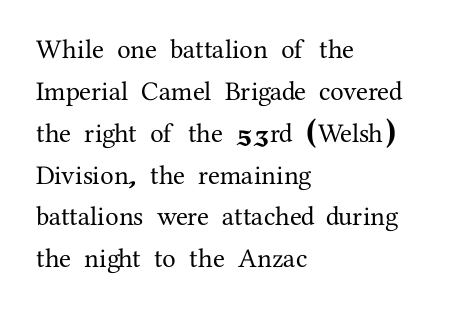
Decoration check: the copy has no underline. You can tell it's not italic because the verticals are truly vertical. Is the letter spacing exaggerated? No — it looks like the ordinary default. A classic flush-left, rag-right setting is used for this passage. Baseline-to-baseline distance is the conventional proportion of letter height.
